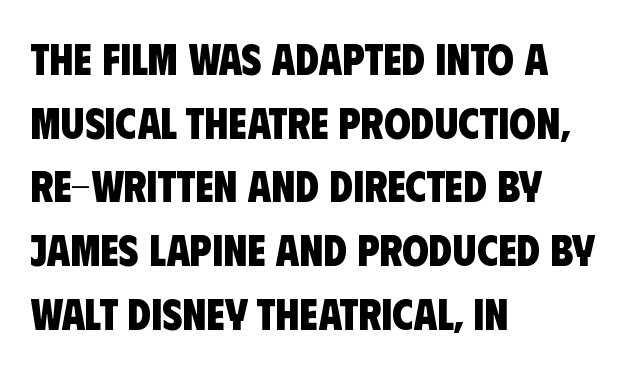
{"serif": "no", "bold": "yes", "weight": "heavy", "width": "condensed", "stroke_contrast": "low", "x_height": "large", "monospaced": "no", "underline": "no", "align": "left", "line_spacing": "normal", "line_spacing_ratio": 1.48, "letter_spacing": "normal", "letter_spacing_em": 0.0, "glyph_px": 43}
